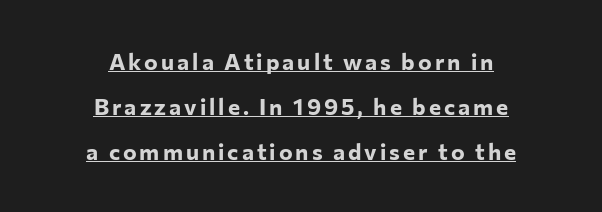
{"italic": "no", "bold": "yes", "underline": "yes", "align": "center", "line_spacing": "loose", "line_spacing_ratio": 1.96, "glyph_px": 23}
